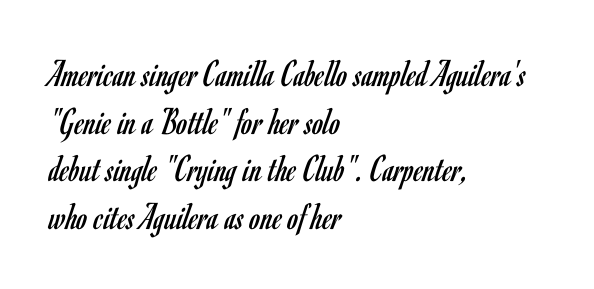
Q: Is the text bold? A: No.
Q: Is the text italic (slanted)? A: Yes.
Q: Is the typeface a serif or a sans-serif typeface? A: Sans-serif.
Q: Is the text underlined? A: No.
Q: How is the paragraph aligned? A: Left-aligned.
Q: Is the spacing between letters normal or unusually wide? A: Normal.
Q: Width (condensed, normal, or wide)? A: Condensed.
Q: Stroke contrast? A: Low.
Q: x-height? A: Small.
Q: Monospaced? A: No.
